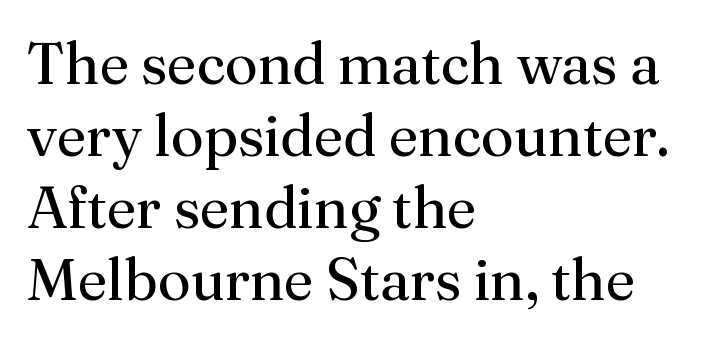
You can tell from the footed stems that serif type was used. Type without underlining. No extra ink here — the face is not bold. A typesetter would call this proportional, since set widths differ per character. The rendering anchors every line to the left-hand side.
